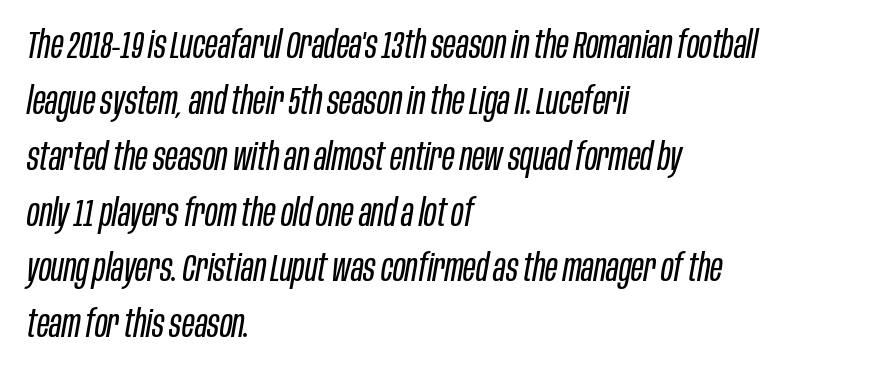
{"italic": "yes", "lean": "right", "slant_degrees": 10, "bold": "no", "weight": "regular", "width": "condensed", "stroke_contrast": "low", "x_height": "large", "monospaced": "no", "underline": "no", "align": "left", "line_spacing": "normal", "line_spacing_ratio": 1.47, "letter_spacing": "normal", "letter_spacing_em": 0.0, "glyph_px": 38}
